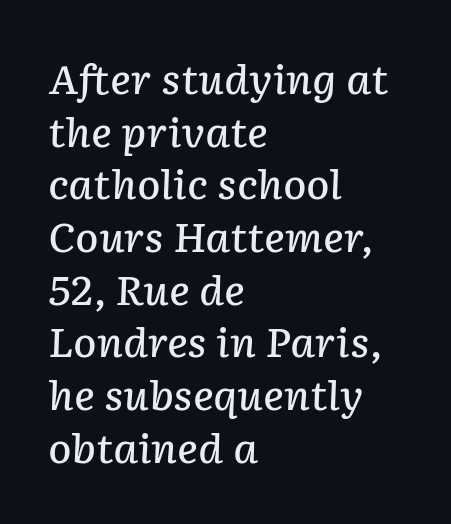
{"italic": "yes", "lean": "right", "slant_degrees": 2, "bold": "semi", "weight": "semibold", "width": "normal", "stroke_contrast": "low", "x_height": "medium", "monospaced": "no", "underline": "no", "align": "left", "line_spacing": "normal", "line_spacing_ratio": 1.35, "letter_spacing": "normal", "letter_spacing_em": 0.0, "glyph_px": 39}
